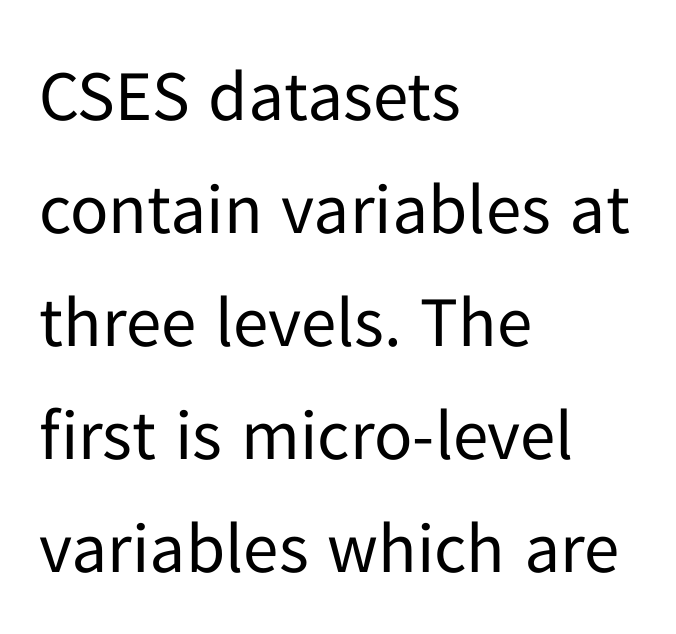
{"serif": "no", "italic": "no", "bold": "no", "weight": "regular", "width": "normal", "stroke_contrast": "low", "x_height": "medium", "monospaced": "no", "underline": "no", "align": "left", "line_spacing": "normal", "line_spacing_ratio": 1.59, "letter_spacing": "normal", "letter_spacing_em": 0.0, "glyph_px": 71}
